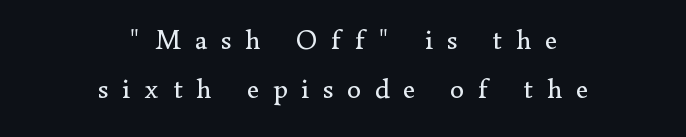
Note: serifs present on the glyphs. Ink coverage per letter is moderate at most. Students, note that the glyphs here are deliberately spaced far apart. Here the designer chose a conventional face with non-uniform glyph widths.
